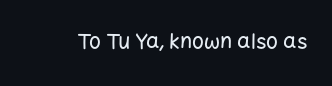
Q: Is the text italic (slanted)? A: No, it is upright.
Q: Is the text underlined? A: No.
Q: Is the spacing between letters normal or unusually wide? A: Normal.
